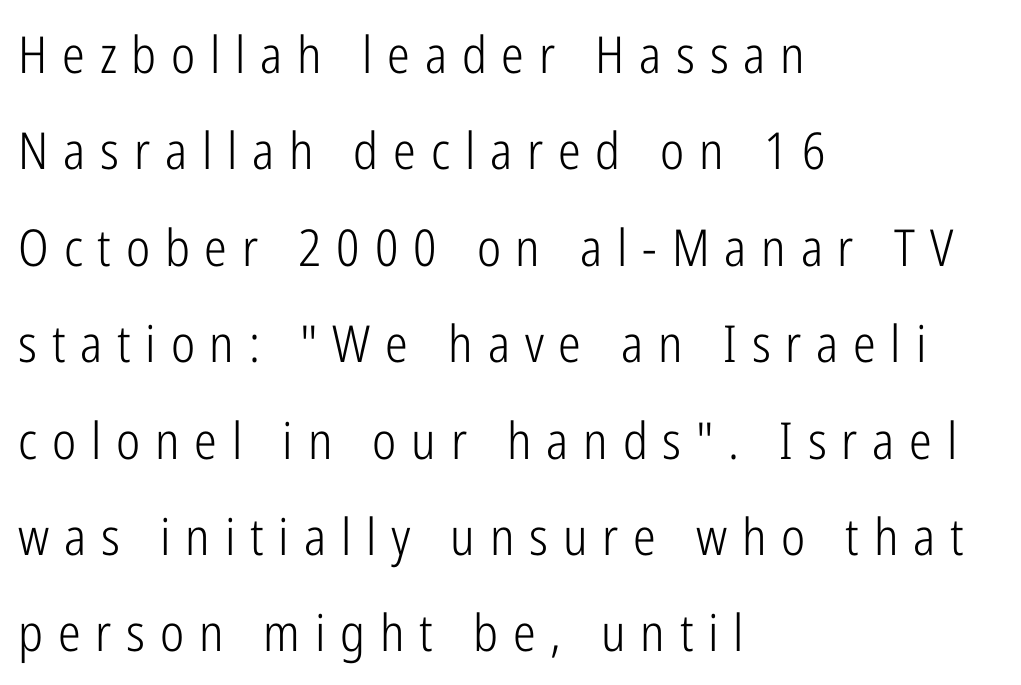
The image shows 51 px light, condensed sans-serif type, upright; set left-aligned, line spacing 1.89x, unusually wide letter spacing (+0.29 em), not underlined; low stroke contrast and a medium x-height.
